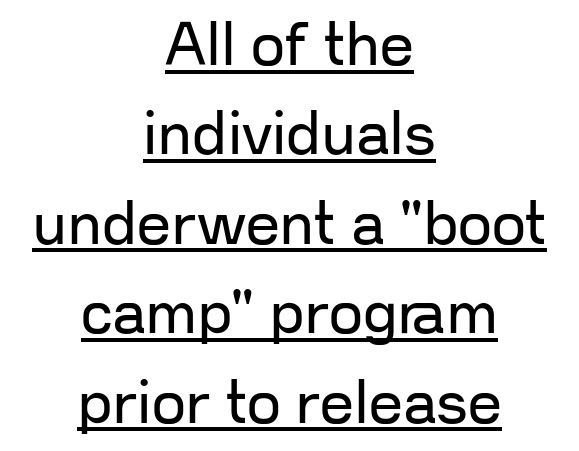
The image shows 60 px regular-weight sans-serif type, upright; set centered, normal line spacing (1.49x), normal letter spacing, underlined; low stroke contrast and a medium x-height.
